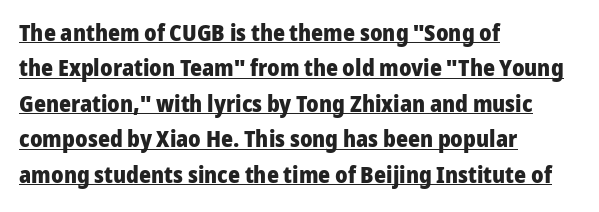
The image shows 23 px bold type, upright; set left-aligned, normal line spacing (1.54x), normal letter spacing, underlined.
